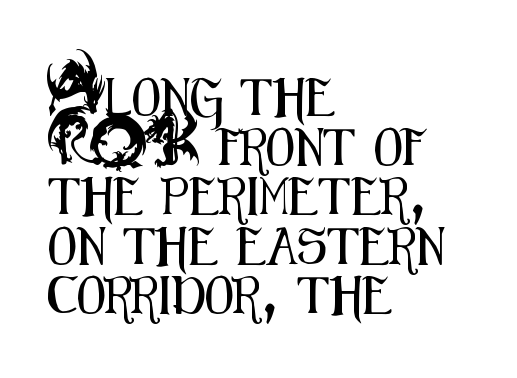
The image shows 37 px condensed sans-serif type, upright; set left-aligned, normal line spacing (1.34x), normal letter spacing, not underlined; medium stroke contrast and a small x-height.
